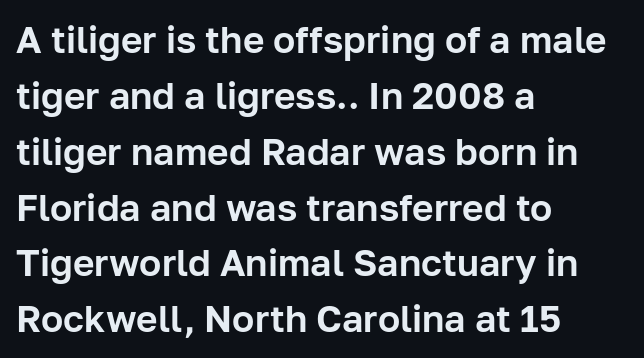
Q: Is the text italic (slanted)? A: No, it is upright.
Q: Is the typeface a serif or a sans-serif typeface? A: Sans-serif.
Q: Is the text underlined? A: No.
Q: How is the paragraph aligned? A: Left-aligned.
Q: Is the spacing between letters normal or unusually wide? A: Normal.
Q: Is the spacing between lines tight, normal or loose? A: Normal.
Q: Width (condensed, normal, or wide)? A: Normal.
Q: Stroke contrast? A: Low.
Q: x-height? A: Medium.
Q: Monospaced? A: No.
